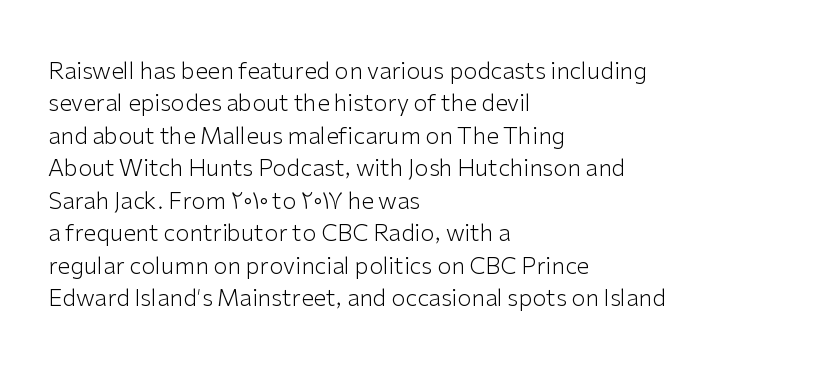
The image shows 23 px text type, upright; set left-aligned, normal line spacing (1.41x), normal letter spacing, not underlined.
